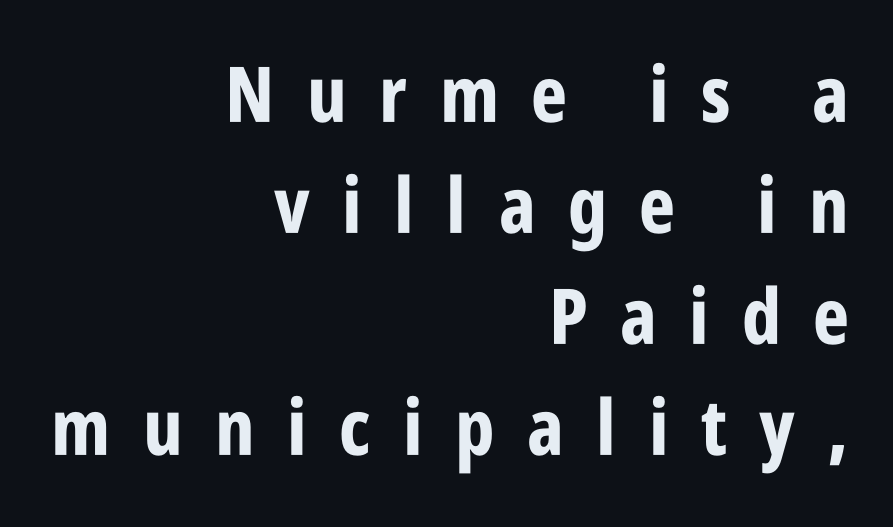
Q: Is the text bold? A: Yes.
Q: Is the text italic (slanted)? A: No, it is upright.
Q: Is the typeface a serif or a sans-serif typeface? A: Sans-serif.
Q: Is the text underlined? A: No.
Q: How is the paragraph aligned? A: Right-aligned.
Q: Is the spacing between letters normal or unusually wide? A: Unusually wide.
Q: Is the spacing between lines tight, normal or loose? A: Normal.
Q: Width (condensed, normal, or wide)? A: Condensed.
Q: Stroke contrast? A: Low.
Q: x-height? A: Large.
Q: Monospaced? A: No.
